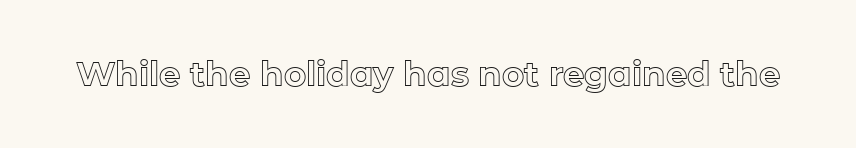
This rendering features lettering with no underline. Notice how the stems are strictly vertical — no italics here. Nothing unusual about the tracking: characters are spaced as the font intends. The letters advance in unequal steps, a hallmark of proportional type.
